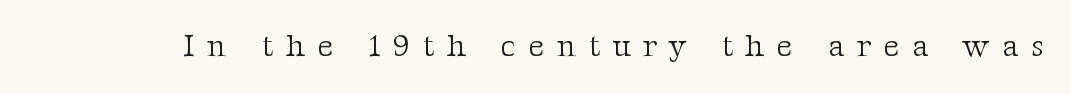
The strokes are not fattened; the text isn't bold. Is this a sans? No — the strokes have serifs. Nobody drew a line under any word here. Display-style spreading of the glyphs; the letterfit is very open. When letters stand straight like this, we call the style roman or upright.
